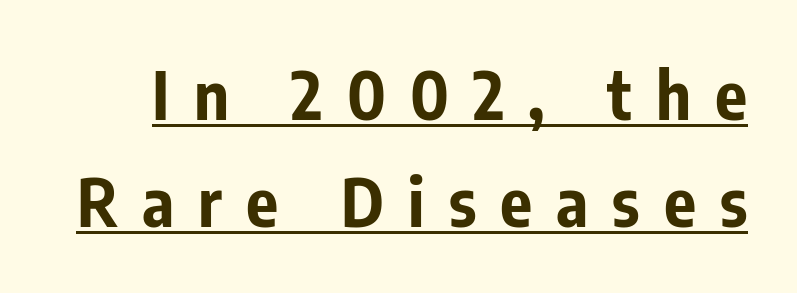
The passage shown is emphatically bold. A normal amount of white space separates one row of letters from the next. Looks like regular typesetting: each glyph gets only the width it needs. There is plenty of visible air inserted between adjacent glyphs.
